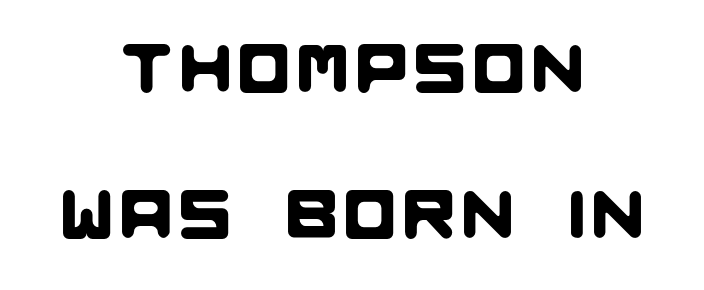
The image shows 68 px sans-serif type; set centered, loose line spacing (2.15x), not underlined; low stroke contrast and a large x-height.
